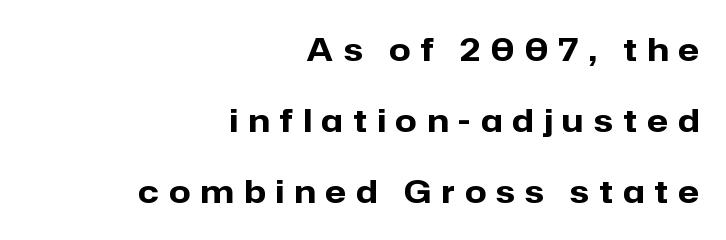
The image shows 31 px heavy sans-serif type, upright; set right-aligned, loose line spacing (2.29x), unusually wide letter spacing (+0.33 em), not underlined; low stroke contrast and a medium x-height.
